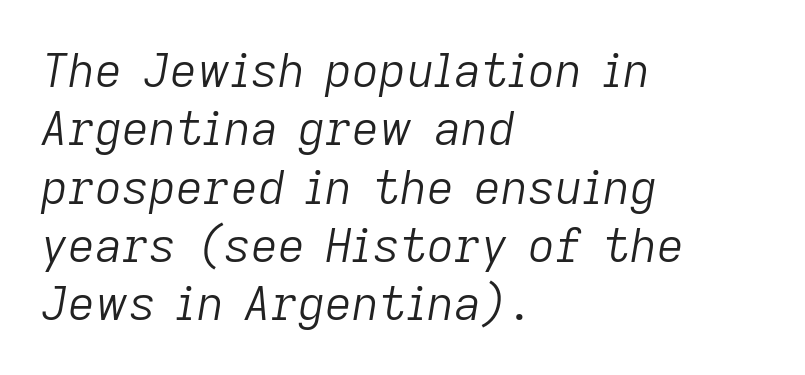
The image shows 47 px light type, italic (leaning right); set left-aligned, line spacing 1.24x, normal letter spacing, not underlined; low stroke contrast and a medium x-height.
